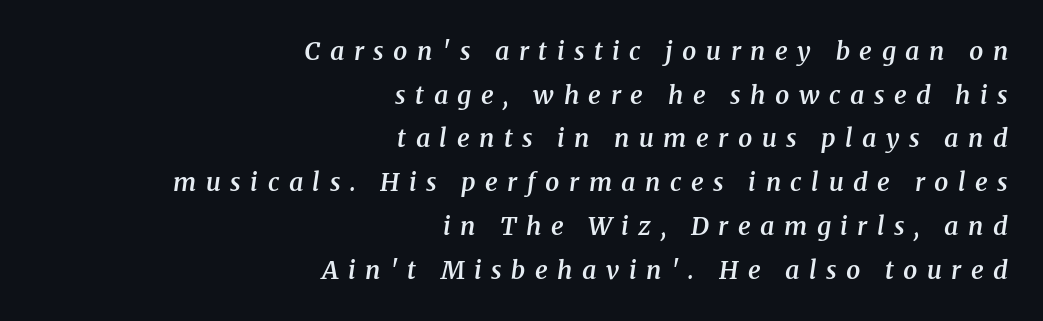
Q: Is the text bold? A: Semi-bold.
Q: Is the text italic (slanted)? A: Yes, it leans right by about 8 degrees.
Q: Is the text underlined? A: No.
Q: How is the paragraph aligned? A: Right-aligned.
Q: Is the spacing between letters normal or unusually wide? A: Unusually wide.
